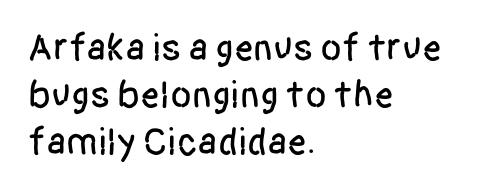
Q: Is the text italic (slanted)? A: No, it is upright.
Q: Is the typeface a serif or a sans-serif typeface? A: Sans-serif.
Q: Is the text underlined? A: No.
Q: How is the paragraph aligned? A: Left-aligned.
Q: Is the spacing between letters normal or unusually wide? A: Normal.
Q: Width (condensed, normal, or wide)? A: Condensed.
Q: Stroke contrast? A: Low.
Q: x-height? A: Large.
Q: Monospaced? A: No.
